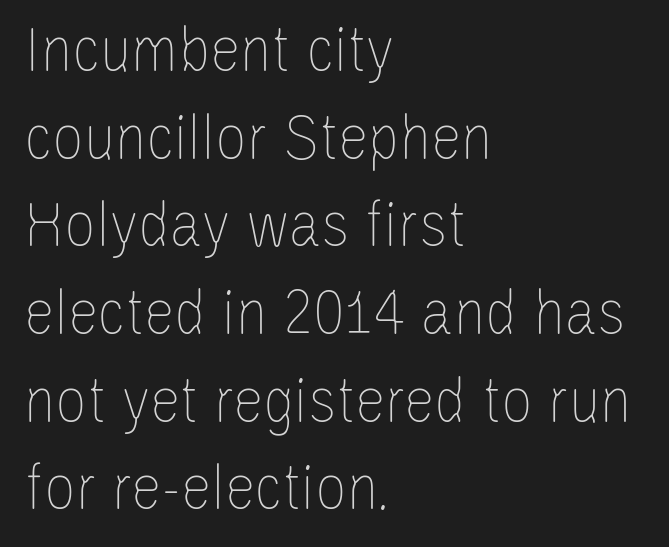
{"italic": "no", "bold": "no", "weight": "thin", "width": "condensed", "stroke_contrast": "low", "x_height": "large", "monospaced": "no", "underline": "no", "align": "left", "line_spacing": "normal", "line_spacing_ratio": 1.27, "letter_spacing": "normal", "letter_spacing_em": 0.0, "glyph_px": 69}
